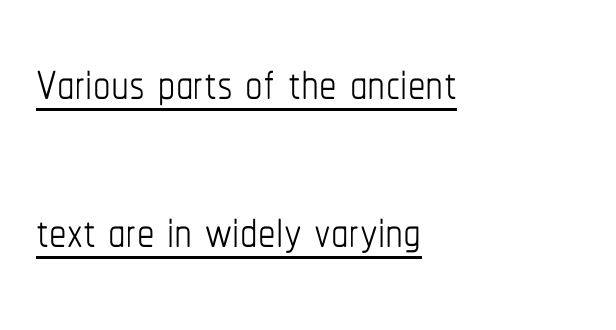
Unbolded letterforms with no extra heft. Each letter keeps its own natural width here, so spacing adapts to shape. Between one letter and the next there's only the usual sliver of space. The rendering uses a large line-height, opening up the rows.
